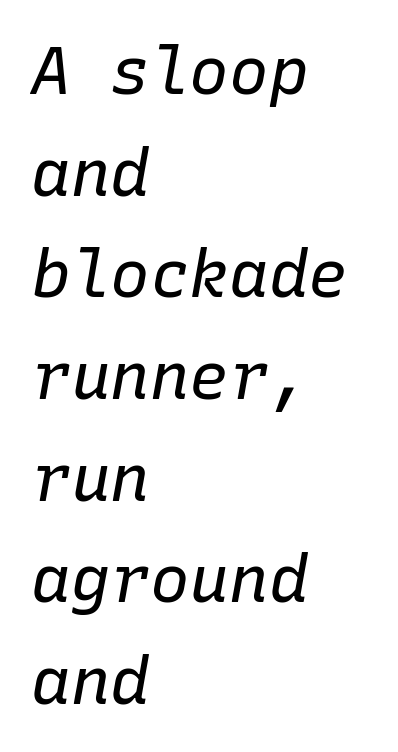
{"italic": "yes", "lean": "right", "slant_degrees": 10, "bold": "no", "weight": "regular", "width": "normal", "stroke_contrast": "low", "x_height": "medium", "monospaced": "yes", "underline": "no", "align": "left", "line_spacing": "normal", "line_spacing_ratio": 1.54, "letter_spacing": "normal", "letter_spacing_em": 0.0, "glyph_px": 66}
